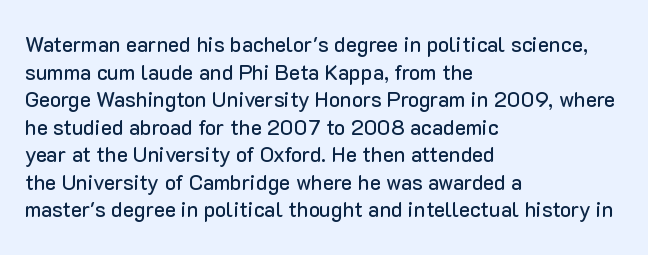
Line starts are locked; line ends wander. Leading matches the norm, producing a regular column. Characters remain perfectly vertical along every line. The area under the type is left untouched. Caption: standard tracking, unaltered.
